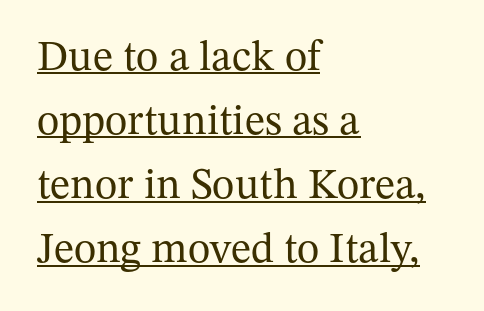
Q: Is the text bold? A: No.
Q: Is the text italic (slanted)? A: No, it is upright.
Q: Is the typeface a serif or a sans-serif typeface? A: Serif.
Q: Is the text underlined? A: Yes.
Q: How is the paragraph aligned? A: Left-aligned.
Q: Is the spacing between letters normal or unusually wide? A: Normal.
Q: Is the spacing between lines tight, normal or loose? A: Normal.
Q: Width (condensed, normal, or wide)? A: Normal.
Q: Stroke contrast? A: Medium.
Q: x-height? A: Medium.
Q: Monospaced? A: No.
